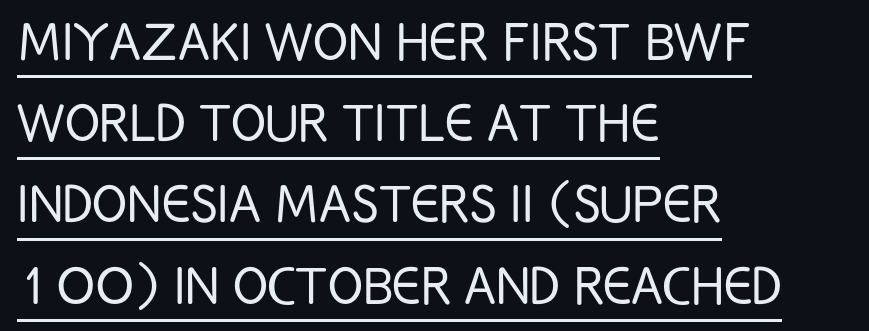
Weight class: somewhere from thin through regular. Is this a fixed-width face? No — the glyphs have proportional, varying widths. Where is the straight margin? On the left. Notice how a bar underscores the lettering throughout. The passage shown is typeset with a sans-serif family. Between one letter and the next there's only the usual sliver of space.
